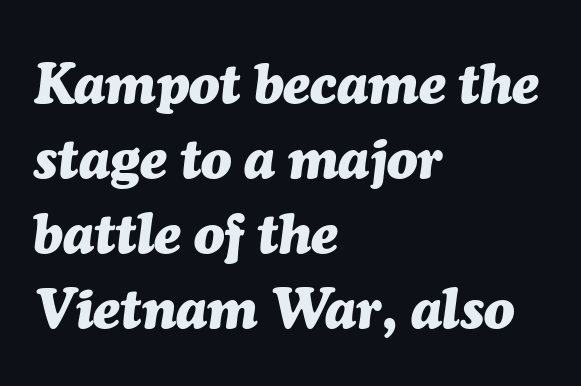
Q: Is the text bold? A: Yes.
Q: Is the text italic (slanted)? A: Yes, it leans right by about 7 degrees.
Q: Is the text underlined? A: No.
Q: How is the paragraph aligned? A: Left-aligned.
Q: Is the spacing between letters normal or unusually wide? A: Normal.
Q: Is the spacing between lines tight, normal or loose? A: Normal.
Q: Width (condensed, normal, or wide)? A: Normal.
Q: Stroke contrast? A: Medium.
Q: x-height? A: Medium.
Q: Monospaced? A: No.
